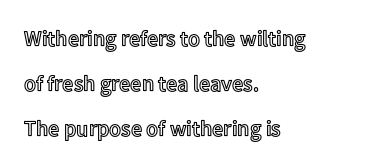
Q: Is the text italic (slanted)? A: No, it is upright.
Q: Is the text underlined? A: No.
Q: How is the paragraph aligned? A: Left-aligned.
Q: Is the spacing between letters normal or unusually wide? A: Normal.
Q: Is the spacing between lines tight, normal or loose? A: Loose.
